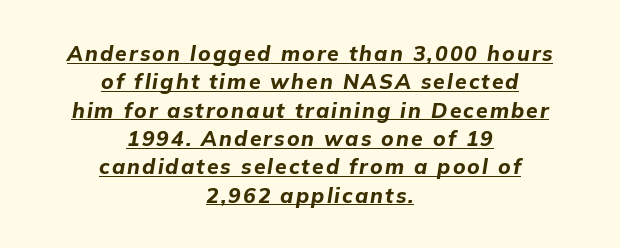
{"italic": "yes", "lean": "right", "slant_degrees": 9, "bold": "yes", "underline": "yes", "align": "center", "line_spacing": "normal", "line_spacing_ratio": 1.35, "glyph_px": 21}
